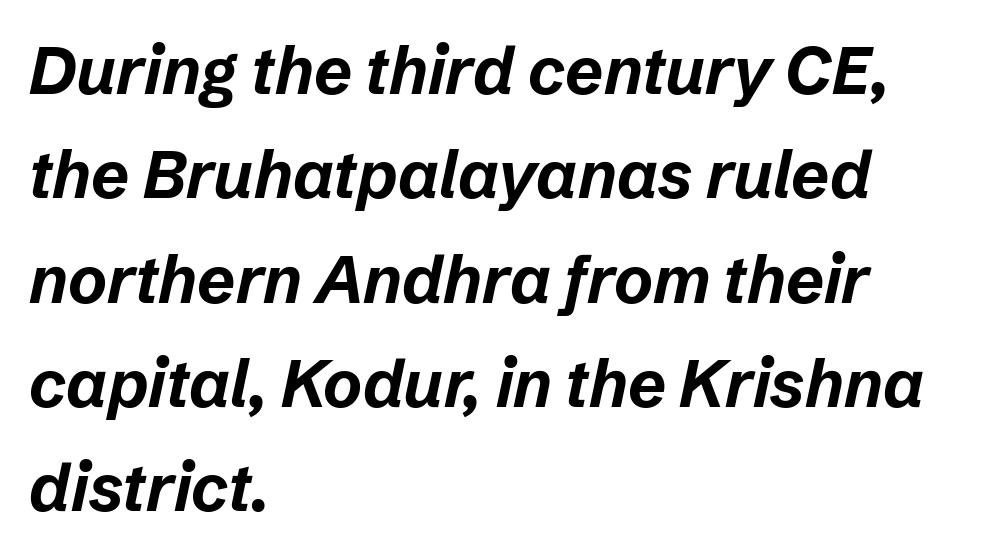
The image shows 66 px bold type, italic (leaning right); set left-aligned, normal line spacing (1.58x), normal letter spacing, not underlined; low stroke contrast and a medium x-height.
